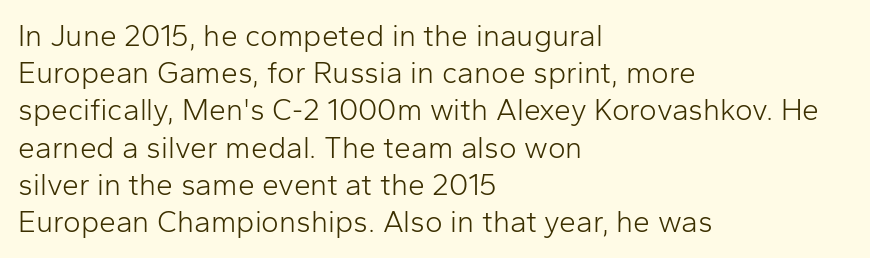
Q: Is the text bold? A: No.
Q: Is the text italic (slanted)? A: No, it is upright.
Q: Is the typeface a serif or a sans-serif typeface? A: Sans-serif.
Q: Is the text underlined? A: No.
Q: How is the paragraph aligned? A: Left-aligned.
Q: Is the spacing between letters normal or unusually wide? A: Normal.
Q: Width (condensed, normal, or wide)? A: Normal.
Q: Stroke contrast? A: Low.
Q: x-height? A: Medium.
Q: Monospaced? A: No.
